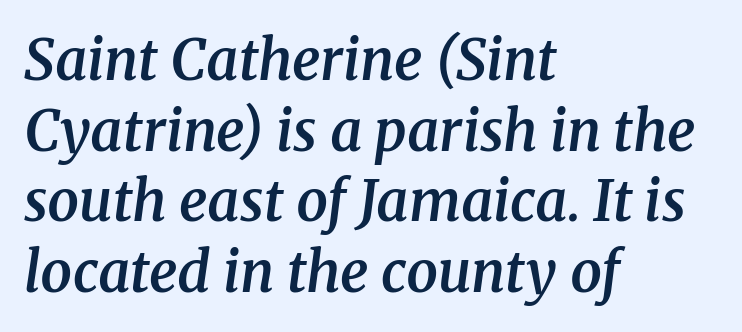
{"serif": "yes", "italic": "yes", "lean": "right", "slant_degrees": 8, "bold": "semi", "weight": "semibold", "width": "normal", "stroke_contrast": "medium", "x_height": "medium", "monospaced": "no", "underline": "no", "align": "left", "line_spacing": "normal", "line_spacing_ratio": 1.26, "letter_spacing": "normal", "letter_spacing_em": 0.0, "glyph_px": 56}
